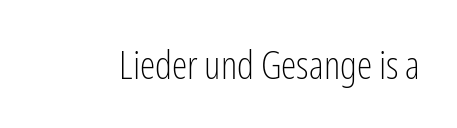
In terms of posture, this sample is upright. The tracking reads as untouched default to a designer's eye. This rendering features lettering with no underline. The passage shown is typed in a proportional face where columns would drift. This is not heavy type; no bold has been used.
